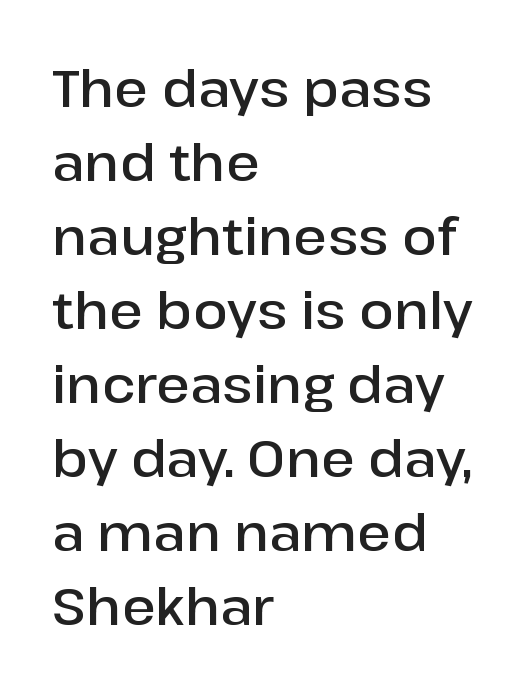
Layout note: lines flush left. These lines were composed using upright roman letters. Check where the strokes stop: nothing finishes them off — pure sans. Semibold letterforms, between regular and bold.
